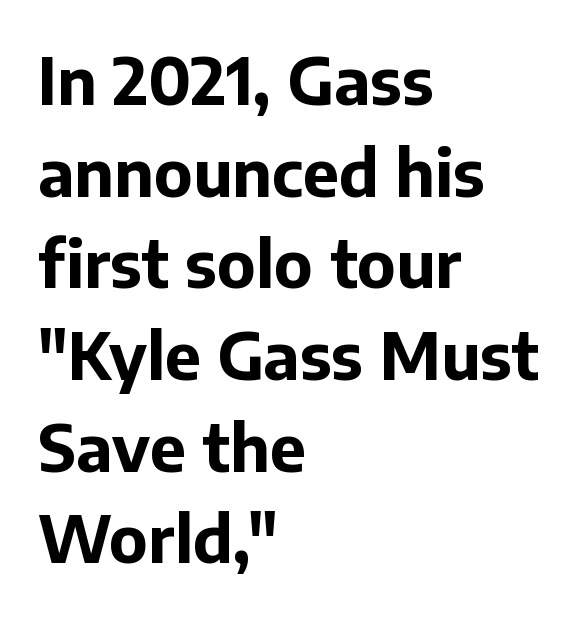
Horizontally, the lines are justified to the leading edge only. Character widths vary here, with narrow letters taking less room than wide ones. Stroke thickness is high; the sample reads as a true bold. If you drew a line through each stem, it would be perfectly vertical.
